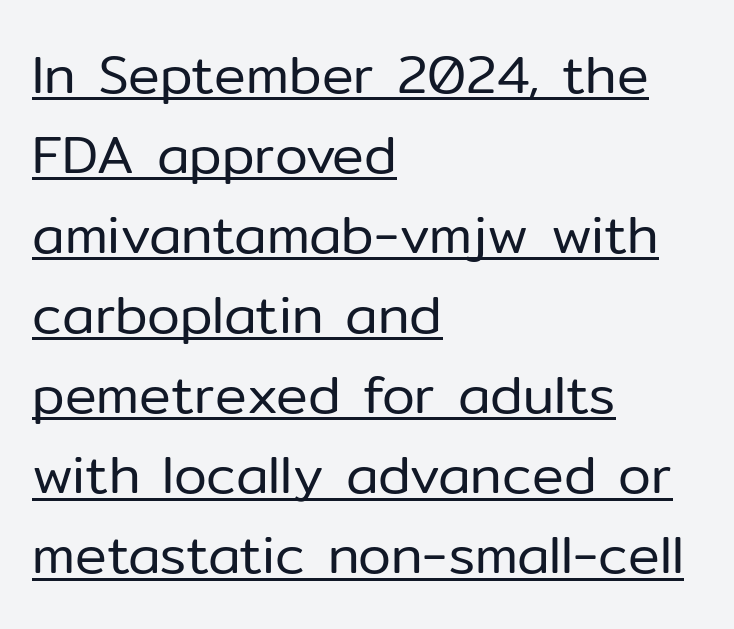
The image shows 53 px regular-weight sans-serif type, upright; set left-aligned, normal line spacing (1.51x), normal letter spacing, underlined; low stroke contrast and a medium x-height.
